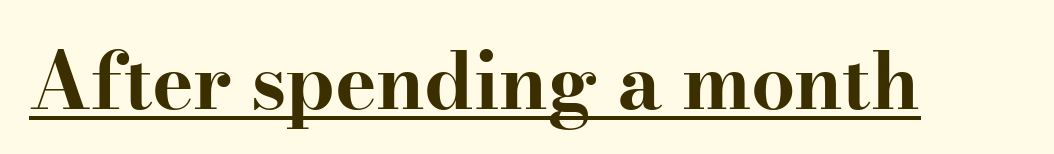
The image shows 78 px bold, wide serif type, upright; set normal letter spacing, underlined; high stroke contrast and a small x-height.
